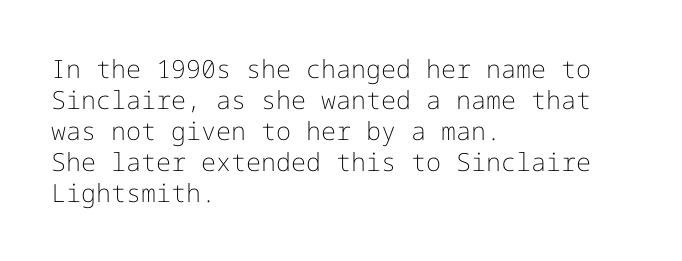
The image shows 25 px text type, upright; set left-aligned, line spacing 1.24x, normal letter spacing, not underlined.
